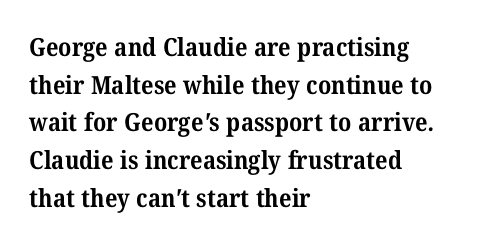
The image shows 25 px bold type; set left-aligned, normal line spacing (1.51x), normal letter spacing, not underlined.
